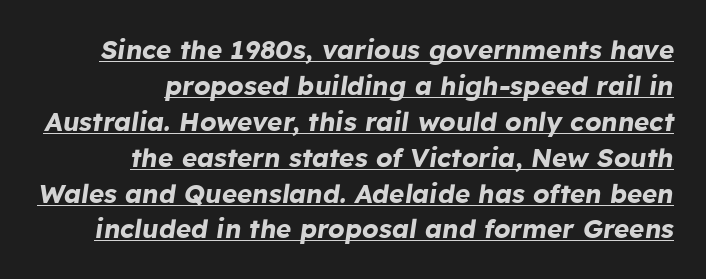
The image shows 26 px bold type, italic (leaning right); set right-aligned, normal line spacing (1.38x), normal letter spacing, underlined.
